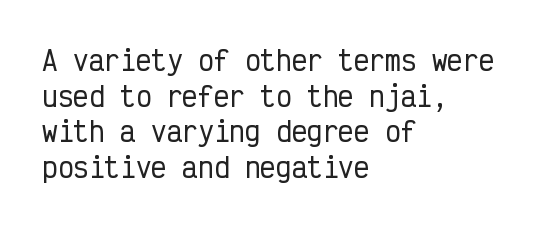
The image shows 26 px text type, upright; set left-aligned, normal line spacing (1.37x), normal letter spacing, not underlined.
